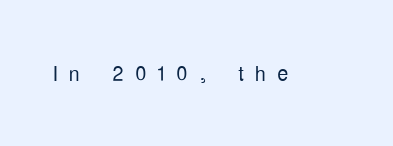
The image shows 28 px light, condensed sans-serif type, upright; set unusually wide letter spacing (+0.4 em), not underlined; low stroke contrast and a medium x-height.
